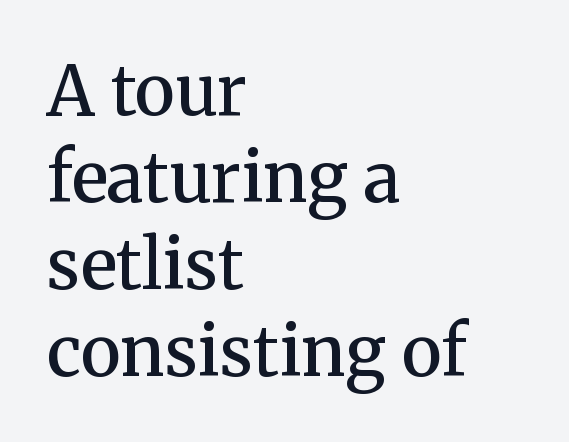
Underline: absent. The designer left line spacing at the default. The characters display serif detailing at their extremities. How are the letters spaced? Ordinarily, with no added tracking.
